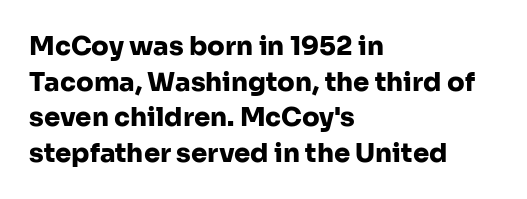
The image shows 26 px bold type, upright; set left-aligned, normal line spacing (1.37x), normal letter spacing, not underlined.
